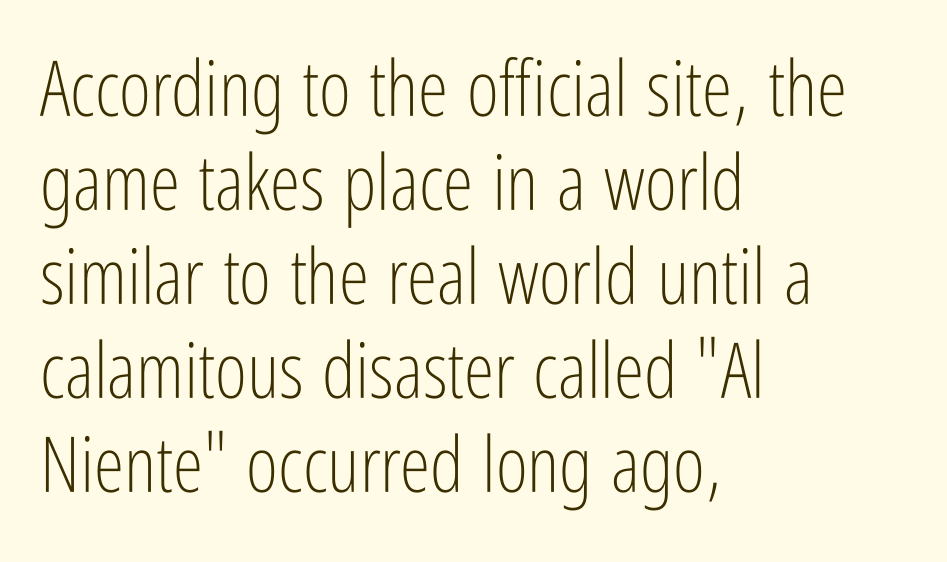
The image shows 77 px light, condensed sans-serif type, upright; set left-aligned, line spacing 1.22x, normal letter spacing, not underlined; low stroke contrast and a medium x-height.
